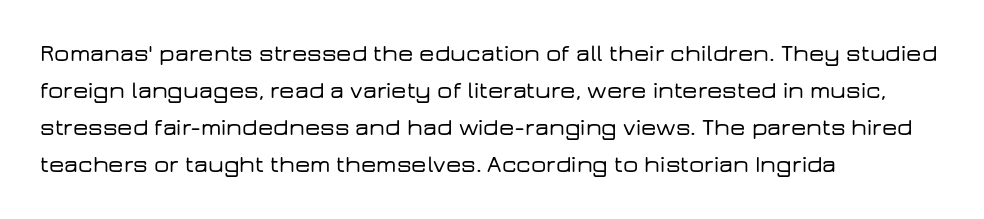
{"italic": "no", "underline": "no", "align": "left", "line_spacing": "normal", "line_spacing_ratio": 1.54, "letter_spacing": "normal", "letter_spacing_em": 0.0, "glyph_px": 24}
